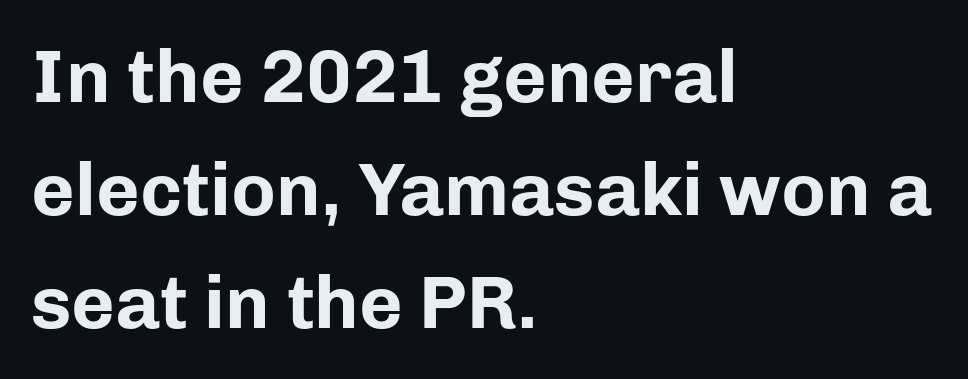
{"serif": "no", "italic": "no", "bold": "yes", "weight": "bold", "width": "normal", "stroke_contrast": "low", "x_height": "medium", "monospaced": "no", "underline": "no", "align": "left", "line_spacing": "normal", "line_spacing_ratio": 1.51, "letter_spacing": "normal", "letter_spacing_em": 0.0, "glyph_px": 75}
